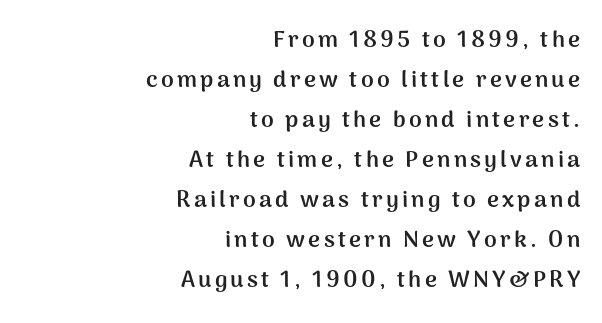
{"italic": "no", "bold": "yes", "underline": "no", "align": "right", "line_spacing_ratio": 1.74, "glyph_px": 23}
